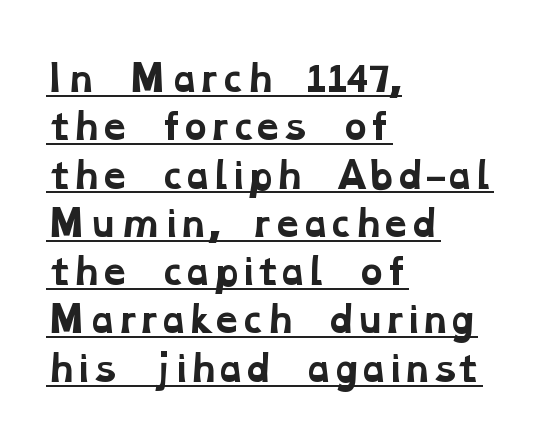
Stroke terminals: seriffed. A rule runs beneath these lines of type. There is no visible air inserted between adjacent glyphs. Reading down the column, the eye jumps a familiar distance to each next line. Looks like regular typesetting: each glyph gets only the width it needs. Typeset ragged right — the left edge is the straight one.
